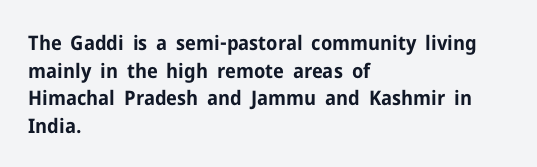
{"italic": "no", "bold": "yes", "underline": "no", "align": "left", "line_spacing": "normal", "line_spacing_ratio": 1.38, "letter_spacing": "normal", "letter_spacing_em": 0.0, "glyph_px": 20}
